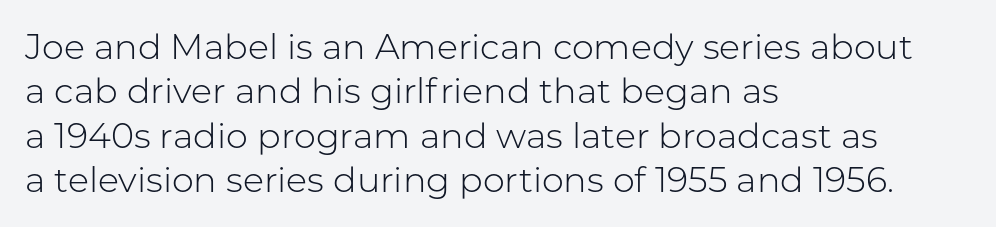
Q: Is the text bold? A: No.
Q: Is the text italic (slanted)? A: No, it is upright.
Q: Is the typeface a serif or a sans-serif typeface? A: Sans-serif.
Q: Is the text underlined? A: No.
Q: How is the paragraph aligned? A: Left-aligned.
Q: Is the spacing between letters normal or unusually wide? A: Normal.
Q: Is the spacing between lines tight, normal or loose? A: Normal.
Q: Width (condensed, normal, or wide)? A: Normal.
Q: Stroke contrast? A: Low.
Q: x-height? A: Medium.
Q: Monospaced? A: No.
